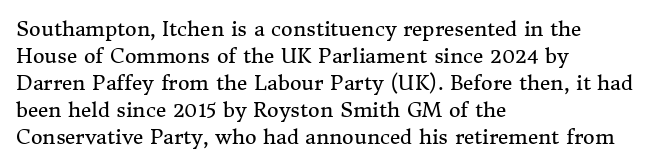
Q: Is the text bold? A: No.
Q: Is the text italic (slanted)? A: No, it is upright.
Q: Is the text underlined? A: No.
Q: How is the paragraph aligned? A: Left-aligned.
Q: Is the spacing between letters normal or unusually wide? A: Normal.
Q: Is the spacing between lines tight, normal or loose? A: Normal.
